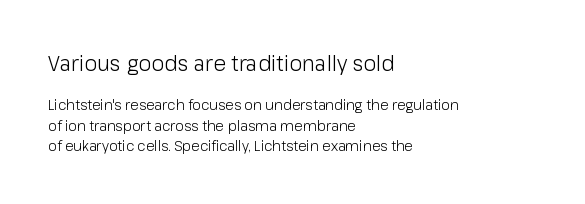
The image shows 21 px text type, upright; set left-aligned, normal line spacing (1.46x), normal letter spacing, not underlined; the first (top) block is 1.5x larger.
